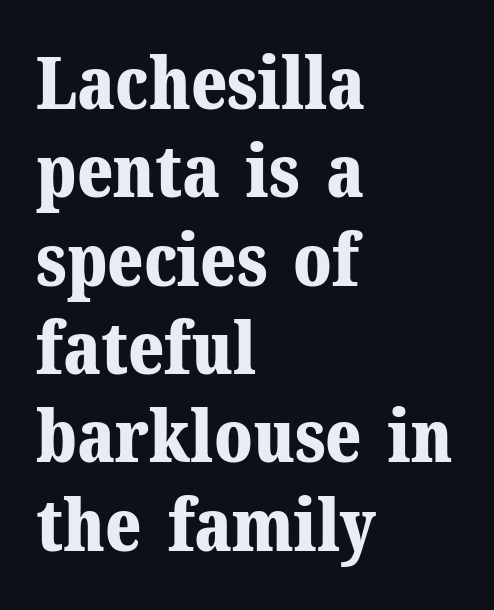
The image shows 73 px bold serif type, upright; set left-aligned, line spacing 1.21x, normal letter spacing, not underlined; medium stroke contrast and a medium x-height.
